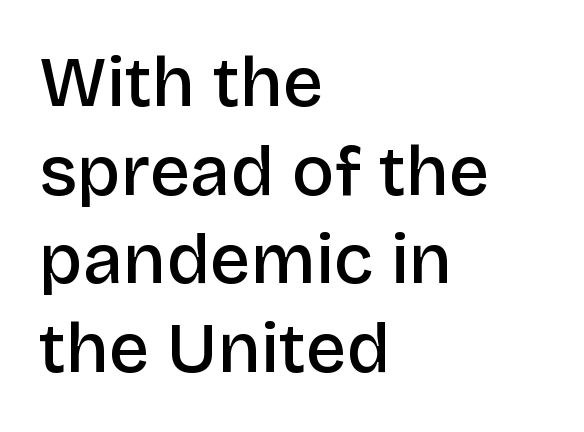
{"serif": "no", "italic": "no", "bold": "semi", "weight": "semibold", "width": "normal", "stroke_contrast": "low", "x_height": "large", "monospaced": "no", "underline": "no", "align": "left", "line_spacing": "normal", "line_spacing_ratio": 1.25, "letter_spacing": "normal", "letter_spacing_em": 0.0, "glyph_px": 71}
